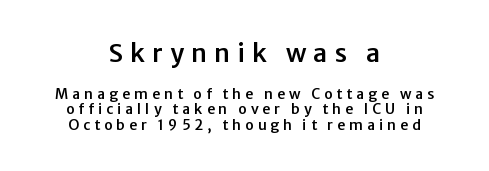
The lettering holds an erect, upright posture throughout. These lines stack symmetrically, like a column narrowing and widening about its center. A clean baseline with only descenders dipping below it. The space between consecutive lines is stingy.
